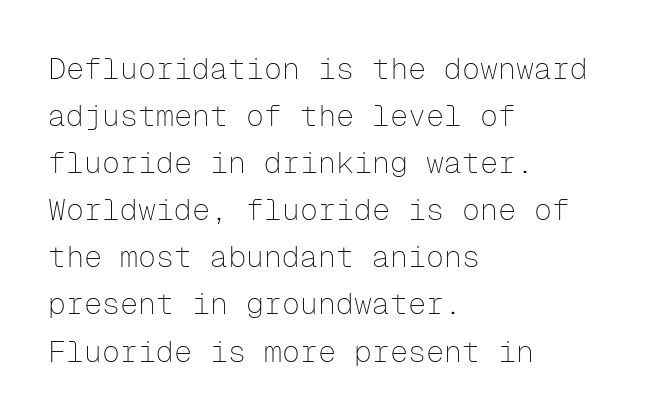
Think of a typewriter: that constant character pitch is what you see here. Observe the absence of serifs on each vertical stroke in this sample. Every character sits straight up, as roman type does. Caption: multi-line text, flush left, ragged right.
